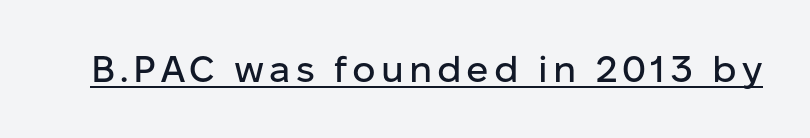
A roman cut, with each character standing at attention. This sample has the flowing, uneven cadence of proportional lettering. Unlike a traditional serif, this face leaves its strokes unadorned. Somebody hit Ctrl+U on this one — the words are underlined.
